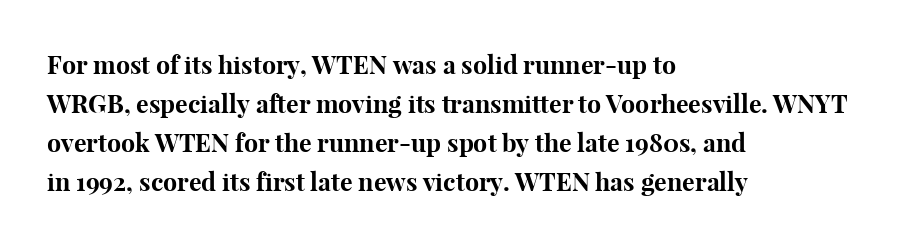
Vertical strokes here are truly vertical. In terms of letterspacing, this is plain default setting. This block has exactly the height ordinary leading produces. Pretty heavy lettering here — definitely bold.
